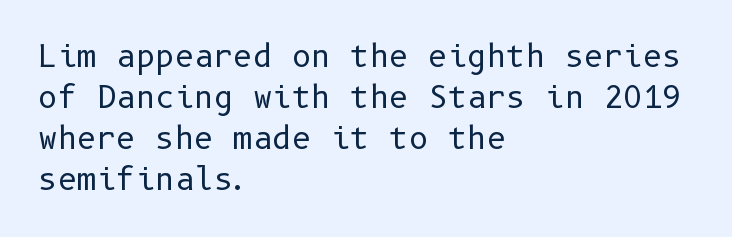
The block of text has a typical density, with ordinary space between rows. The letters sit at their default tracking, neither squeezed nor spread. These lines are set flush left with a ragged right edge. Notice how the stems are strictly vertical — no italics here.
